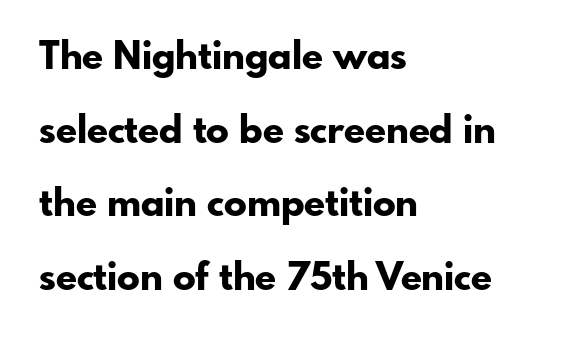
The image shows 38 px bold sans-serif type, upright; set left-aligned, loose line spacing (1.94x), normal letter spacing, not underlined; low stroke contrast and a small x-height.
